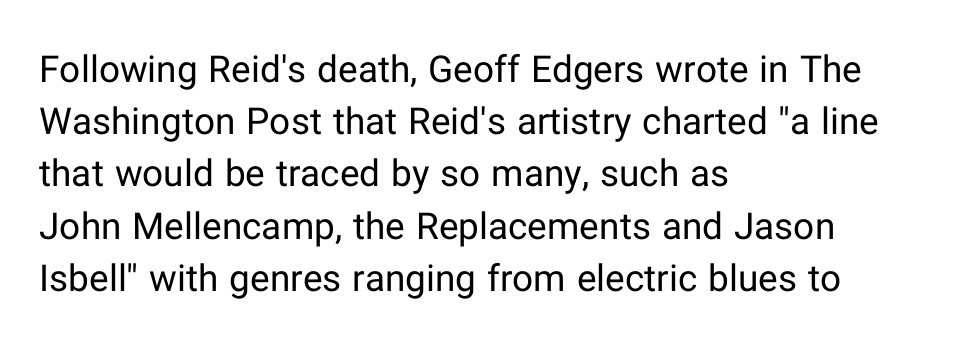
The image shows 37 px regular-weight sans-serif type, upright; set left-aligned, normal line spacing (1.41x), normal letter spacing, not underlined; low stroke contrast and a medium x-height.
